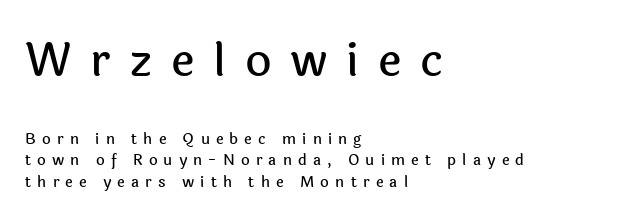
{"serif": "no", "italic": "no", "width": "normal", "x_height": "medium", "monospaced": "no", "underline": "no", "align": "left", "line_spacing": "normal", "line_spacing_ratio": 1.42, "letter_spacing": "wide", "letter_spacing_em": 0.41, "larger_block": "first", "size_ratio": 3.07, "glyph_px": 46}
